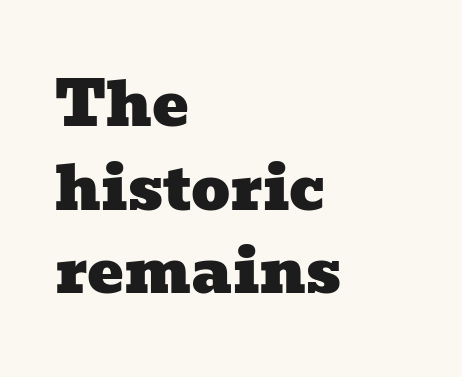
Just letters on the line, the space beneath them empty. Reading down the column, the eye jumps a familiar distance to each next line. This rendering uses left alignment, leaving the right contour irregular. Letterform terminals end in serifs throughout the passage.
